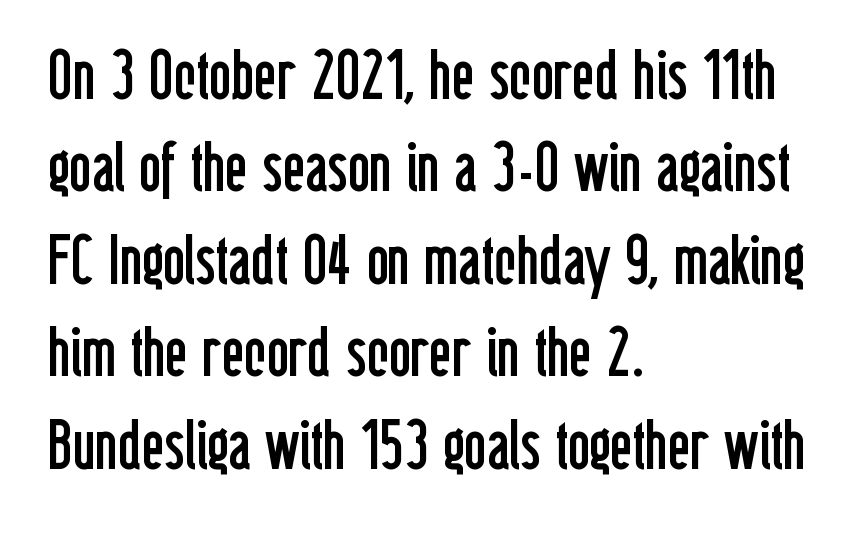
The image shows 68 px regular-weight, condensed sans-serif type, upright; set left-aligned, normal line spacing (1.36x), normal letter spacing, not underlined; low stroke contrast and a medium x-height.
